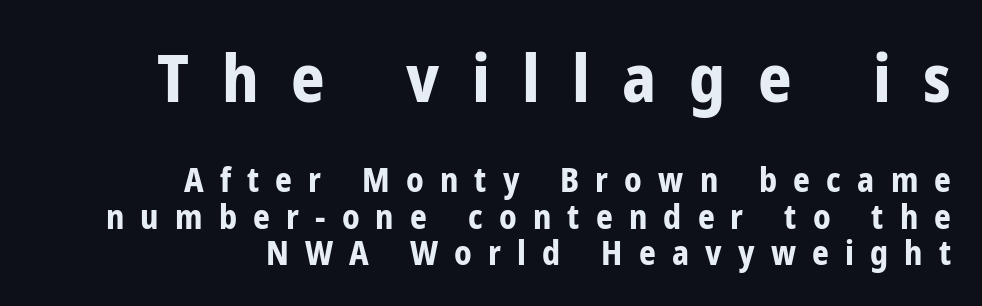
The image shows 66 px bold, condensed sans-serif type, upright; set right-aligned, tight line spacing (1.1x), unusually wide letter spacing (+0.49 em), not underlined; the first (top) block is 2.0x larger; low stroke contrast and a medium x-height.
